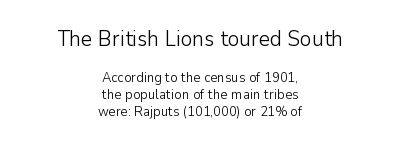
Horizontal alignment here is central, giving a formal, balanced look. The rendering keeps characters at their native spacing. The weight tops out at a normal text grade. The block sitting higher on the canvas is the one with enlarged characters.
